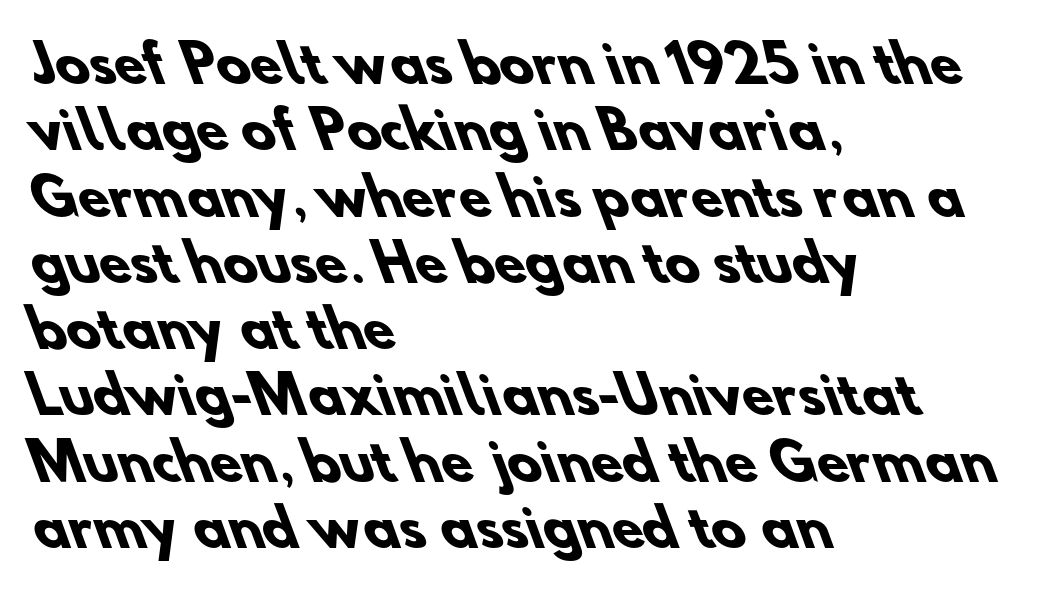
Leading: standard. The strip under each line holds only bare page. Does the copy run flush right? No — it runs flush left. Standard letterfit; no display-style spreading of the glyphs. Look at the bottom of the vertical strokes: they stop flat, with no serifs.
